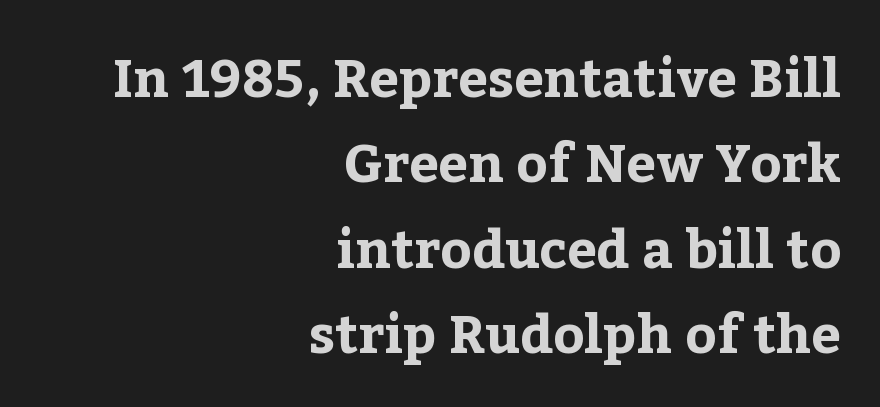
Q: Is the text bold? A: Yes.
Q: Is the text italic (slanted)? A: No, it is upright.
Q: Is the typeface a serif or a sans-serif typeface? A: Serif.
Q: Is the text underlined? A: No.
Q: How is the paragraph aligned? A: Right-aligned.
Q: Is the spacing between letters normal or unusually wide? A: Normal.
Q: Is the spacing between lines tight, normal or loose? A: Normal.
Q: Width (condensed, normal, or wide)? A: Normal.
Q: Stroke contrast? A: Low.
Q: x-height? A: Medium.
Q: Monospaced? A: No.
